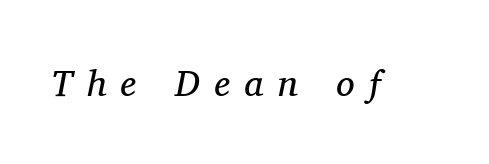
Q: Is the text bold? A: No.
Q: Is the text italic (slanted)? A: Yes, it leans right by about 11 degrees.
Q: Is the typeface a serif or a sans-serif typeface? A: Serif.
Q: Is the text underlined? A: No.
Q: Is the spacing between letters normal or unusually wide? A: Unusually wide.
Q: Width (condensed, normal, or wide)? A: Normal.
Q: Stroke contrast? A: Medium.
Q: x-height? A: Medium.
Q: Monospaced? A: No.
